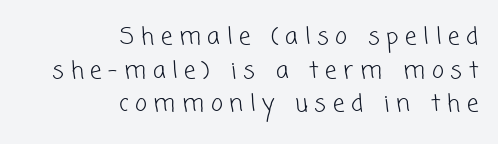
{"bold": "no", "underline": "no", "align": "right", "line_spacing": "normal", "line_spacing_ratio": 1.46, "letter_spacing": "wide", "letter_spacing_em": 0.29, "glyph_px": 23}
